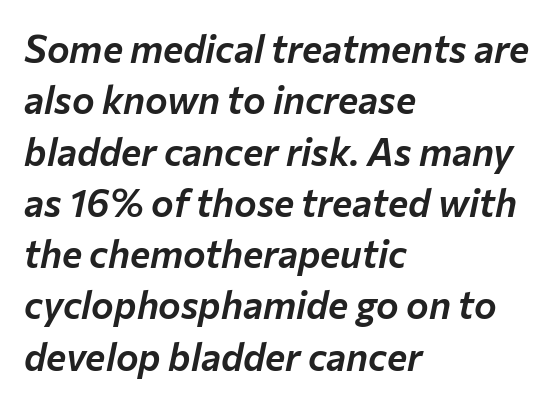
Q: Is the text italic (slanted)? A: Yes, it leans right by about 12 degrees.
Q: Is the text underlined? A: No.
Q: How is the paragraph aligned? A: Left-aligned.
Q: Is the spacing between letters normal or unusually wide? A: Normal.
Q: Is the spacing between lines tight, normal or loose? A: Normal.
Q: Width (condensed, normal, or wide)? A: Normal.
Q: Stroke contrast? A: Low.
Q: x-height? A: Medium.
Q: Monospaced? A: No.
